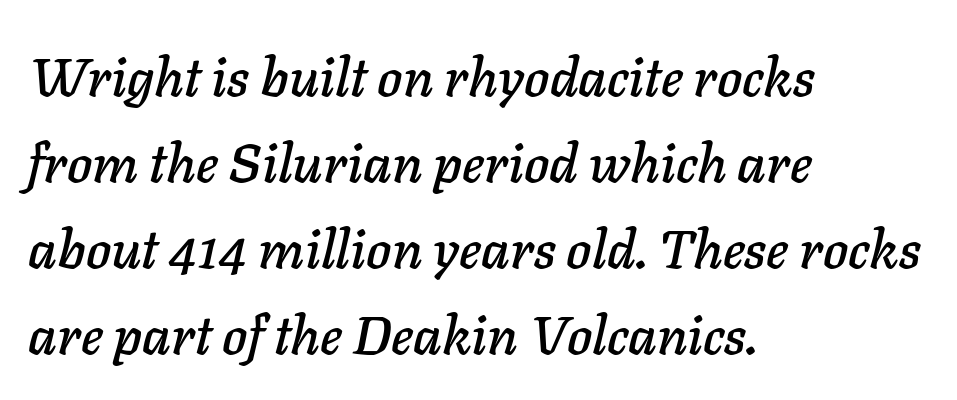
Here the glyphs are tracked normally, forming tight word shapes. The zone under the glyphs is completely vacant. Rows of type keep a routine distance in the vertical direction. You could not count columns in this text — the font is proportionally spaced.
